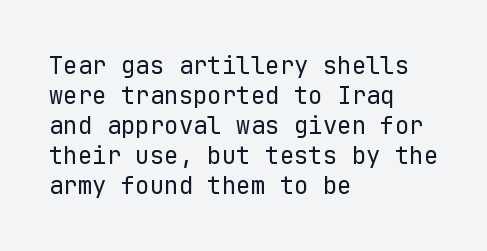
Q: Is the text bold? A: No.
Q: Is the text italic (slanted)? A: No, it is upright.
Q: Is the text underlined? A: No.
Q: How is the paragraph aligned? A: Left-aligned.
Q: Is the spacing between letters normal or unusually wide? A: Normal.
Q: Is the spacing between lines tight, normal or loose? A: Normal.
